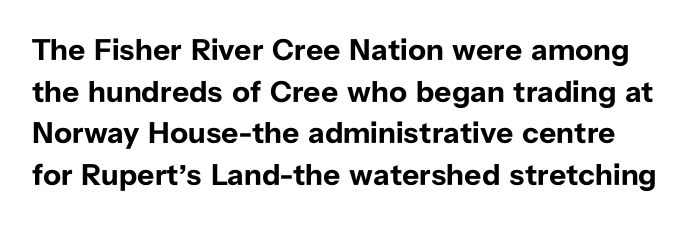
The image shows 30 px bold sans-serif type, upright; set normal line spacing (1.39x), normal letter spacing, not underlined; low stroke contrast and a medium x-height.
